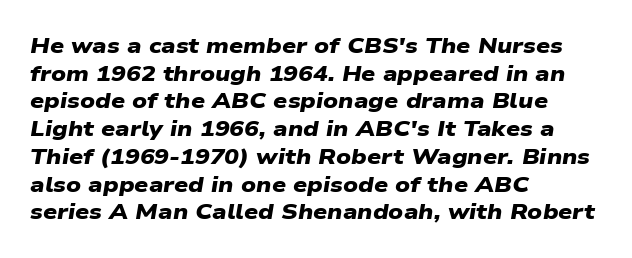
The image shows 22 px bold type; set left-aligned, normal line spacing (1.26x), normal letter spacing, not underlined.
